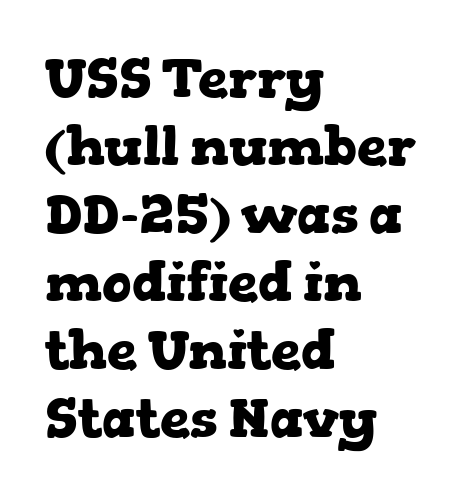
Between one letter and the next there's only the usual sliver of space. In CSS terms this would be text-align: left. Tall strokes in this sample are plumb rather than angled. Old-style or modern, the face here clearly has serifs.
